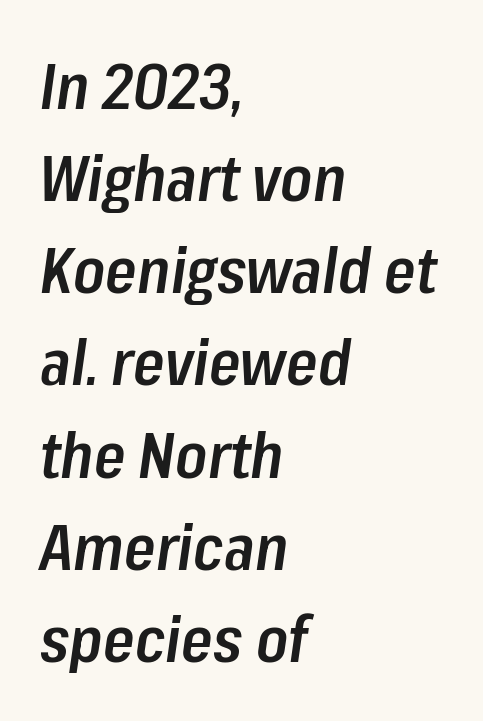
Character widths vary here, with narrow letters taking less room than wide ones. Horizontal alignment here is leftward, the default for most running prose. A somewhat darkened texture: the type is semibold rather than bold. Bare-footed words on every line. Posture: slanted.
